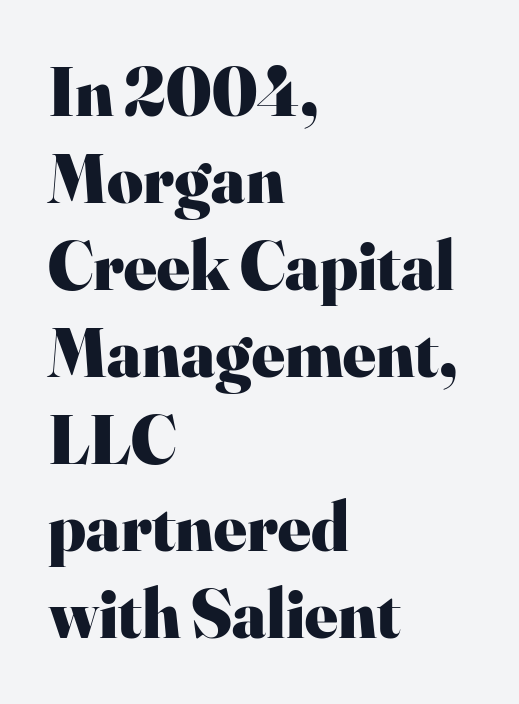
Q: Is the text bold? A: Yes.
Q: Is the text italic (slanted)? A: No, it is upright.
Q: Is the typeface a serif or a sans-serif typeface? A: Serif.
Q: Is the text underlined? A: No.
Q: How is the paragraph aligned? A: Left-aligned.
Q: Is the spacing between letters normal or unusually wide? A: Normal.
Q: Is the spacing between lines tight, normal or loose? A: Normal.
Q: Width (condensed, normal, or wide)? A: Normal.
Q: Stroke contrast? A: High.
Q: x-height? A: Small.
Q: Monospaced? A: No.
